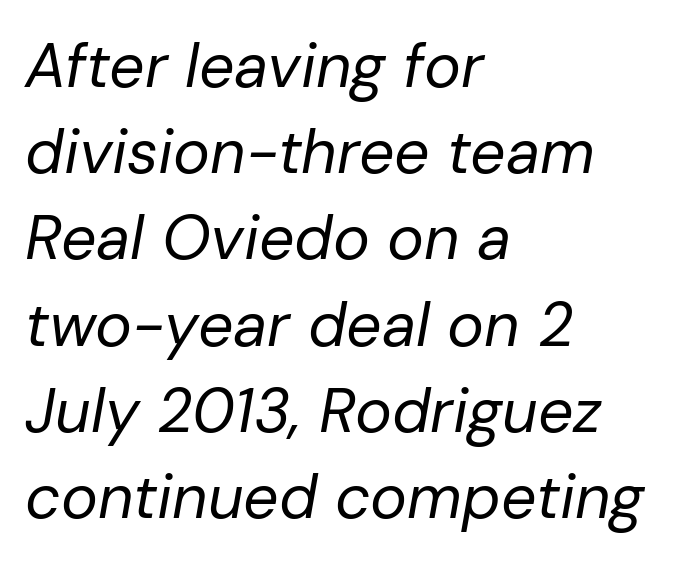
{"italic": "yes", "lean": "right", "slant_degrees": 10, "bold": "no", "weight": "regular", "width": "normal", "stroke_contrast": "low", "x_height": "medium", "monospaced": "no", "underline": "no", "align": "left", "line_spacing": "normal", "line_spacing_ratio": 1.39, "letter_spacing": "normal", "letter_spacing_em": 0.0, "glyph_px": 62}
